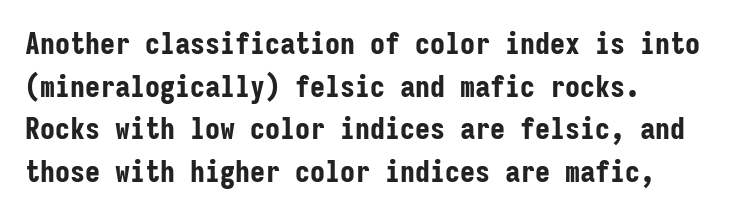
Q: Is the text bold? A: Yes.
Q: Is the text italic (slanted)? A: No, it is upright.
Q: Is the typeface a serif or a sans-serif typeface? A: Sans-serif.
Q: Is the text underlined? A: No.
Q: How is the paragraph aligned? A: Left-aligned.
Q: Is the spacing between letters normal or unusually wide? A: Normal.
Q: Is the spacing between lines tight, normal or loose? A: Normal.
Q: Width (condensed, normal, or wide)? A: Condensed.
Q: Stroke contrast? A: Low.
Q: x-height? A: Medium.
Q: Monospaced? A: Yes.
